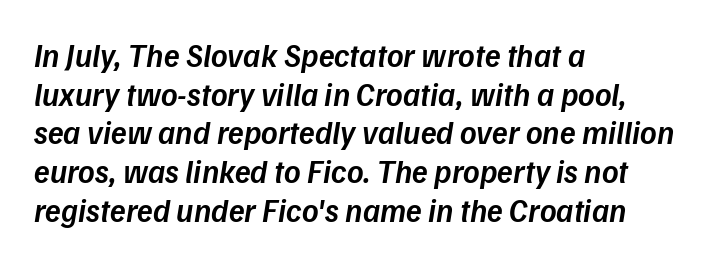
Here the designer chose a conventional face with non-uniform glyph widths. There is no visible air inserted between adjacent glyphs. Semibold letterforms, between regular and bold. Check under the words: just untouched page. If you drew a ruler down the left edge, every line would touch it.
